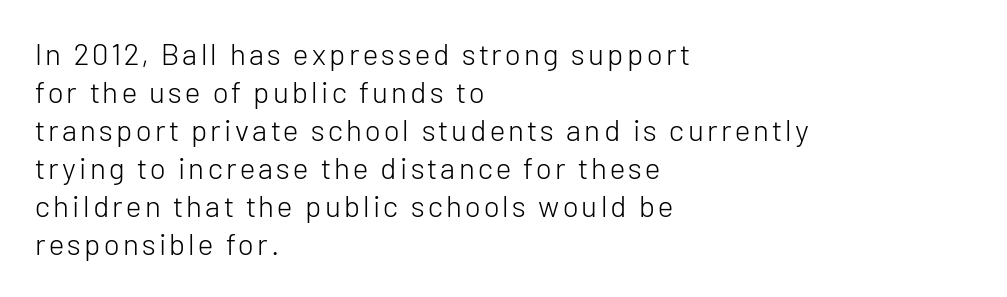
The image shows 30 px light sans-serif type, upright; set left-aligned, normal line spacing (1.27x), not underlined; low stroke contrast and a medium x-height.
